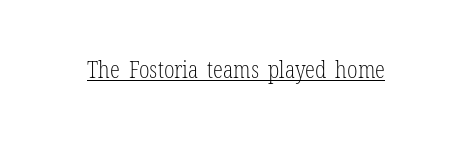
Students, observe the line beneath the letters — that is underlining. You can tell it's not italic because the verticals are truly vertical. Stems here are at most as thick as an everyday book face. Between one letter and the next there's only the usual sliver of space.
